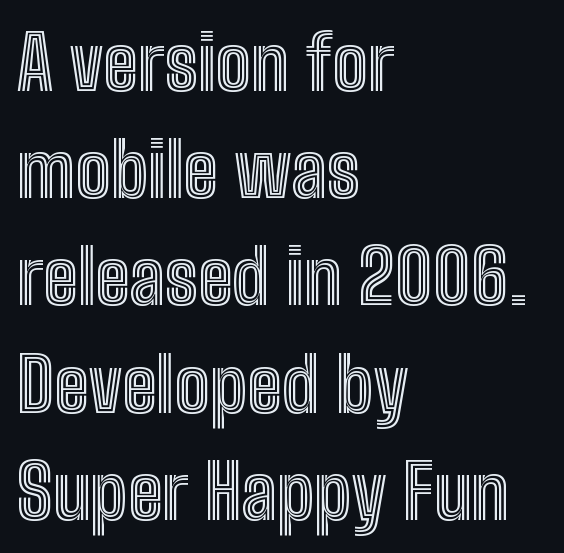
{"italic": "no", "width": "condensed", "x_height": "medium", "monospaced": "no", "underline": "no", "align": "left", "line_spacing": "normal", "line_spacing_ratio": 1.43, "letter_spacing": "normal", "letter_spacing_em": 0.0, "glyph_px": 75}
